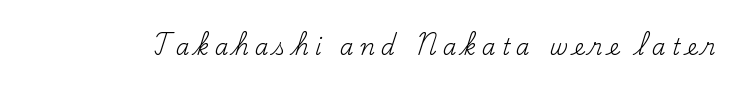
Short note: letters widely spaced. The words here are not underlined. Weight: not bold — regular or lighter.
